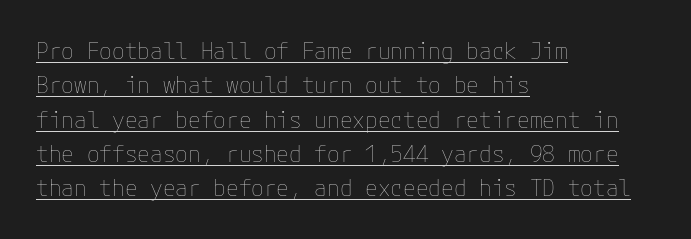
Every stem runs plumb, perpendicular to the baseline. Is the block centered? No — it sits flush against the left margin. No chunkiness to these letters — they're not bold. Students, observe: this is what conventionally led text looks like. Quick note: underline on. How are the letters spaced? Ordinarily, with no added tracking.
